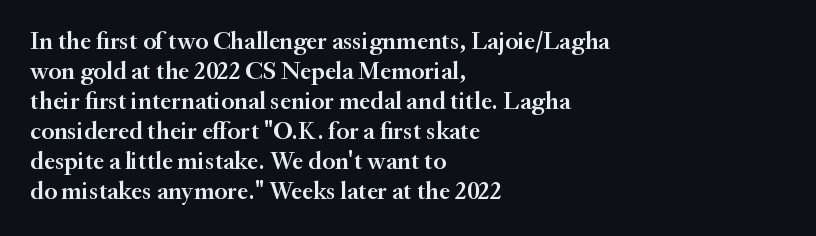
Q: Is the text bold? A: Semi-bold.
Q: Is the text italic (slanted)? A: No, it is upright.
Q: Is the text underlined? A: No.
Q: How is the paragraph aligned? A: Left-aligned.
Q: Is the spacing between letters normal or unusually wide? A: Normal.
